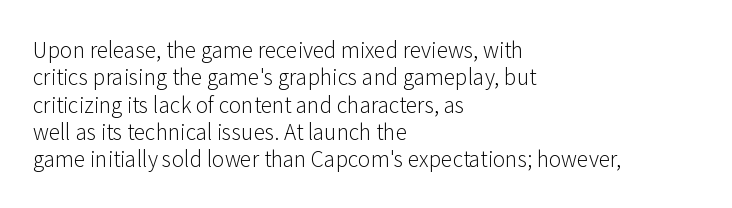
The image shows 21 px text type, upright; set left-aligned, normal line spacing (1.3x), normal letter spacing, not underlined.
